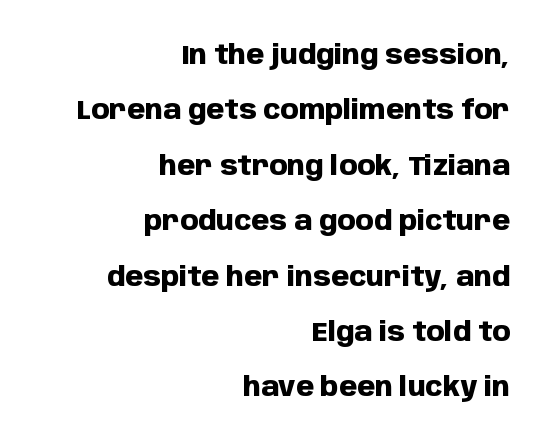
Q: Is the text bold? A: Yes.
Q: Is the text italic (slanted)? A: No, it is upright.
Q: Is the text underlined? A: No.
Q: How is the paragraph aligned? A: Right-aligned.
Q: Is the spacing between letters normal or unusually wide? A: Normal.
Q: Is the spacing between lines tight, normal or loose? A: Loose.
